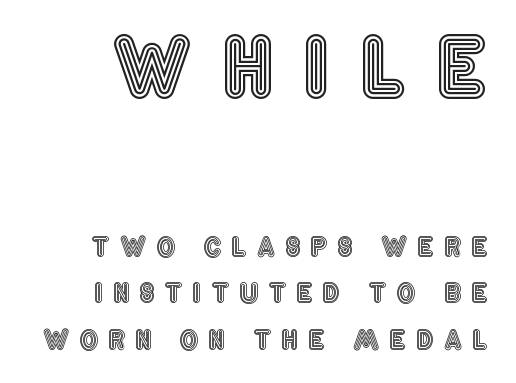
If you squint, the top block still reads clearly — it's the larger of the two. The passage shown is typed in a proportional face where columns would drift. You could only call the tracking loose — the letters float apart. Descenders hang freely into open space. Every character sits straight up, as roman type does.
